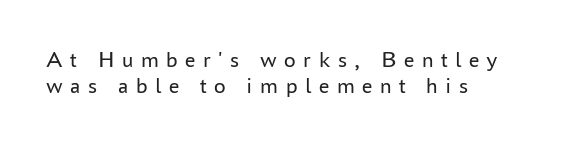
{"italic": "no", "bold": "no", "underline": "no", "align": "left", "line_spacing": "tight", "line_spacing_ratio": 1.15, "letter_spacing": "wide", "letter_spacing_em": 0.33, "glyph_px": 23}
